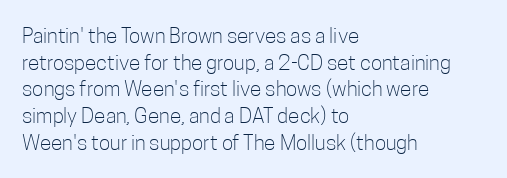
The image shows 21 px text type, upright; set left-aligned, normal line spacing (1.27x), normal letter spacing, not underlined.
